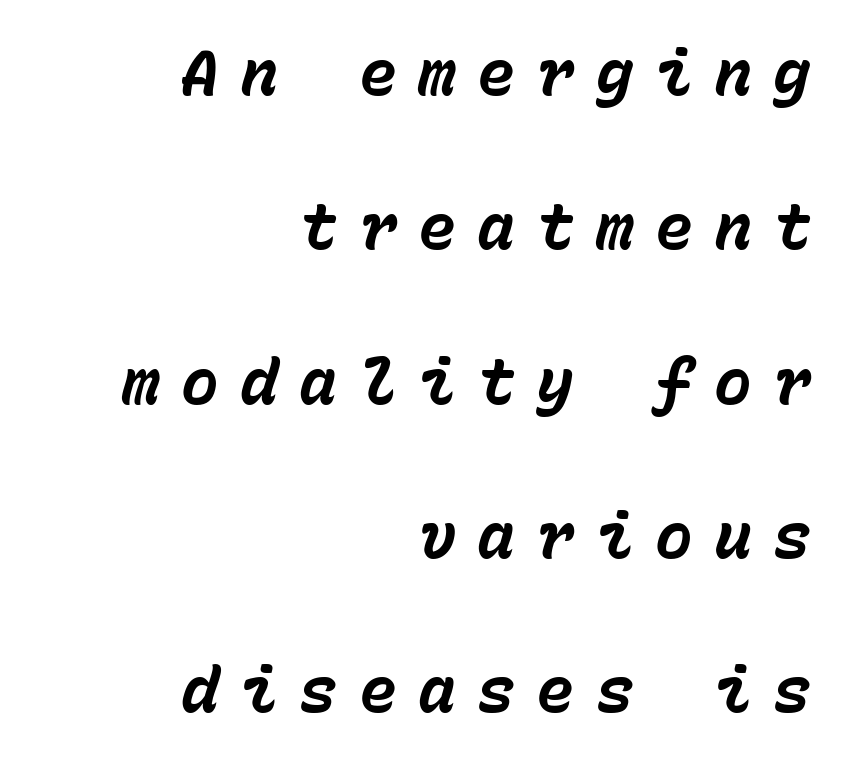
The image shows 63 px bold type, italic (leaning right), monospaced; set right-aligned, loose line spacing (2.45x), unusually wide letter spacing (+0.34 em), not underlined; low stroke contrast and a medium x-height.
